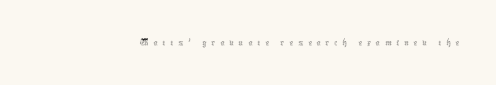
Rule under the text: the space is simply empty. Every character sits straight up, as roman type does. This is not heavy type; no bold has been used. Tracking value appears strongly positive — letters spread wide.
